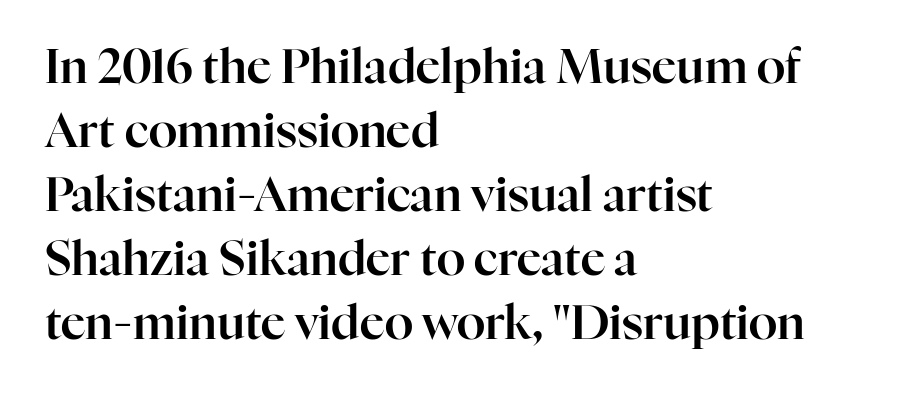
The image shows 47 px serif type, upright; set left-aligned, normal line spacing (1.36x), normal letter spacing, not underlined; high stroke contrast and a medium x-height.
